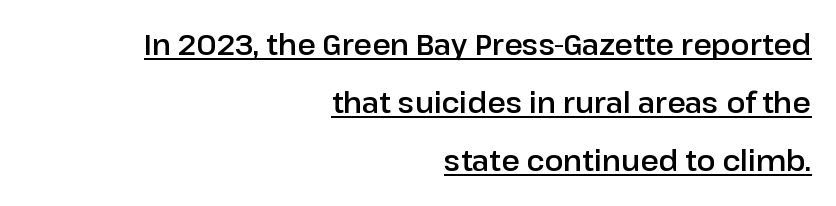
Q: Is the text italic (slanted)? A: No, it is upright.
Q: Is the typeface a serif or a sans-serif typeface? A: Sans-serif.
Q: Is the text underlined? A: Yes.
Q: How is the paragraph aligned? A: Right-aligned.
Q: Is the spacing between letters normal or unusually wide? A: Normal.
Q: Is the spacing between lines tight, normal or loose? A: Loose.
Q: Width (condensed, normal, or wide)? A: Normal.
Q: Stroke contrast? A: Low.
Q: x-height? A: Medium.
Q: Monospaced? A: No.
